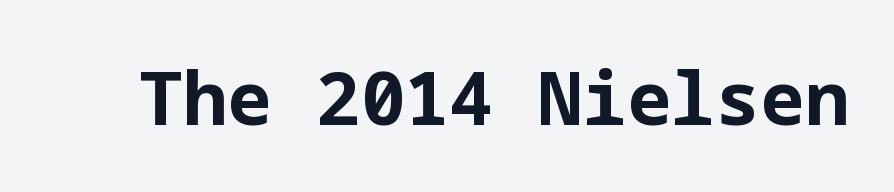
{"serif": "no", "italic": "no", "bold": "yes", "weight": "bold", "width": "normal", "stroke_contrast": "low", "x_height": "medium", "underline": "no", "letter_spacing": "normal", "letter_spacing_em": 0.0, "glyph_px": 74}
